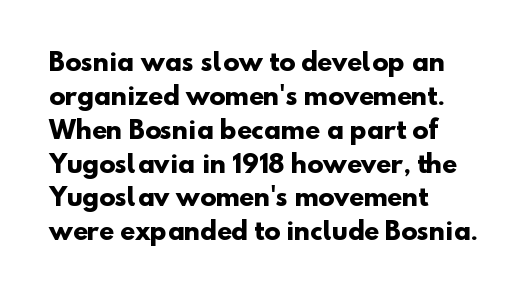
Q: Is the text bold? A: Yes.
Q: Is the text underlined? A: No.
Q: How is the paragraph aligned? A: Left-aligned.
Q: Is the spacing between letters normal or unusually wide? A: Normal.
Q: Is the spacing between lines tight, normal or loose? A: Normal.
